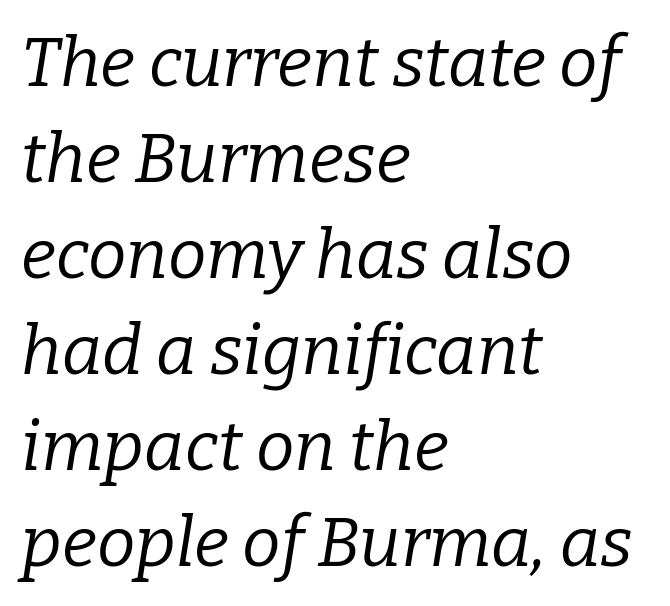
The typeface has the unassuming heft of standard copy or less. Visually the block forms a straight wall on the left and a jagged coastline on the right. This sample uses a serif face. Caption: standard tracking, unaltered.
